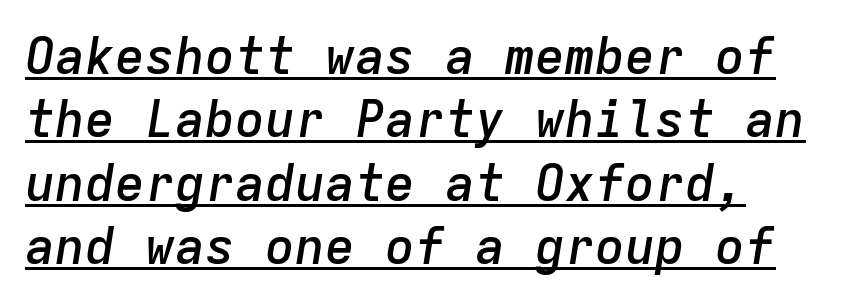
The image shows 50 px semibold type, italic (leaning right), monospaced; set left-aligned, normal line spacing (1.27x), normal letter spacing, underlined; low stroke contrast and a medium x-height.
